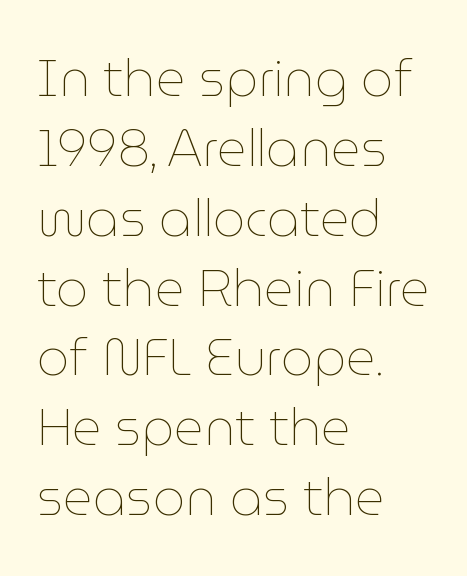
The image shows 51 px thin type, upright; set left-aligned, normal line spacing (1.37x), normal letter spacing, not underlined; low stroke contrast and a medium x-height.
